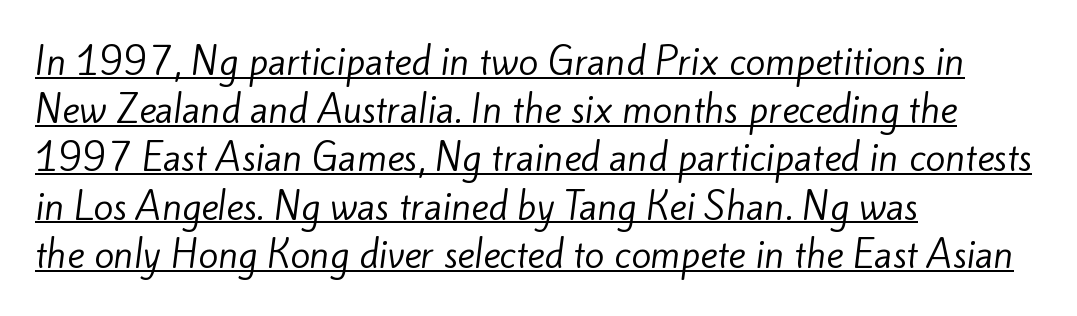
{"serif": "no", "bold": "no", "weight": "regular", "width": "normal", "stroke_contrast": "low", "x_height": "small", "monospaced": "no", "underline": "yes", "align": "left", "line_spacing": "normal", "line_spacing_ratio": 1.34, "letter_spacing": "normal", "letter_spacing_em": 0.0, "glyph_px": 36}
